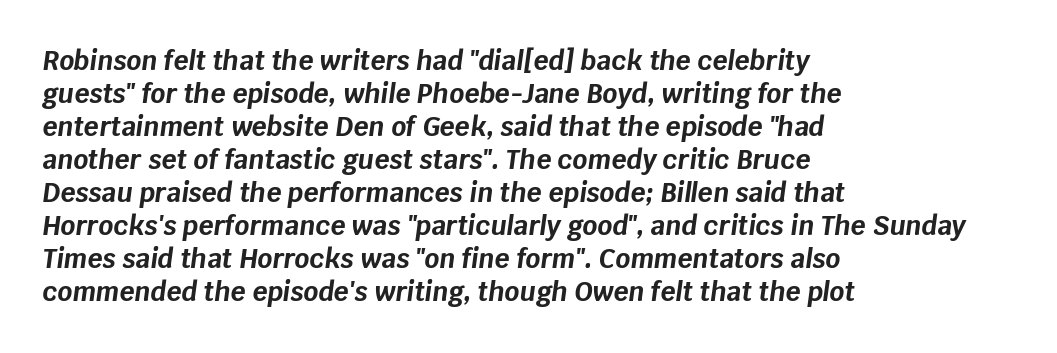
The image shows 26 px bold type, italic (leaning right); set left-aligned, normal line spacing (1.27x), normal letter spacing, not underlined.
